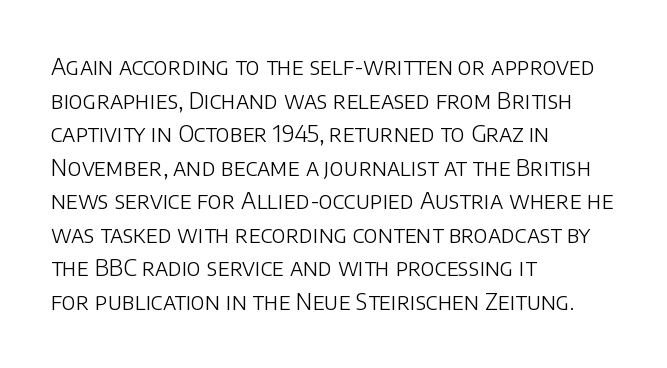
What stands out about the letter spacing? Nothing — it is the standard amount. Type without underlining. You can tell it's not italic because the verticals are truly vertical. Is there much room between lines? A standard amount, neither cramped nor airy.
